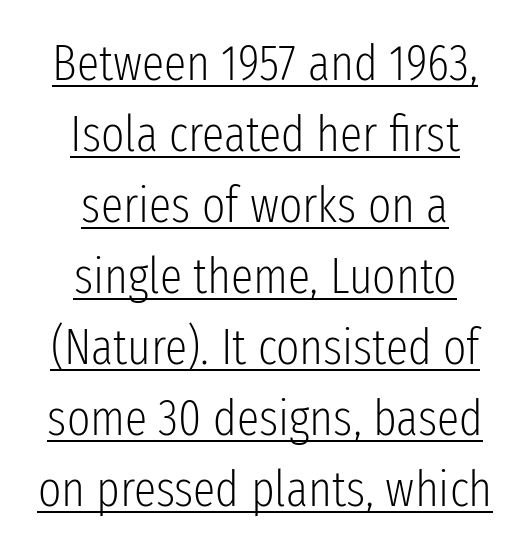
The image shows 50 px light, condensed sans-serif type, upright; set centered, normal line spacing (1.42x), normal letter spacing, underlined; low stroke contrast and a medium x-height.
